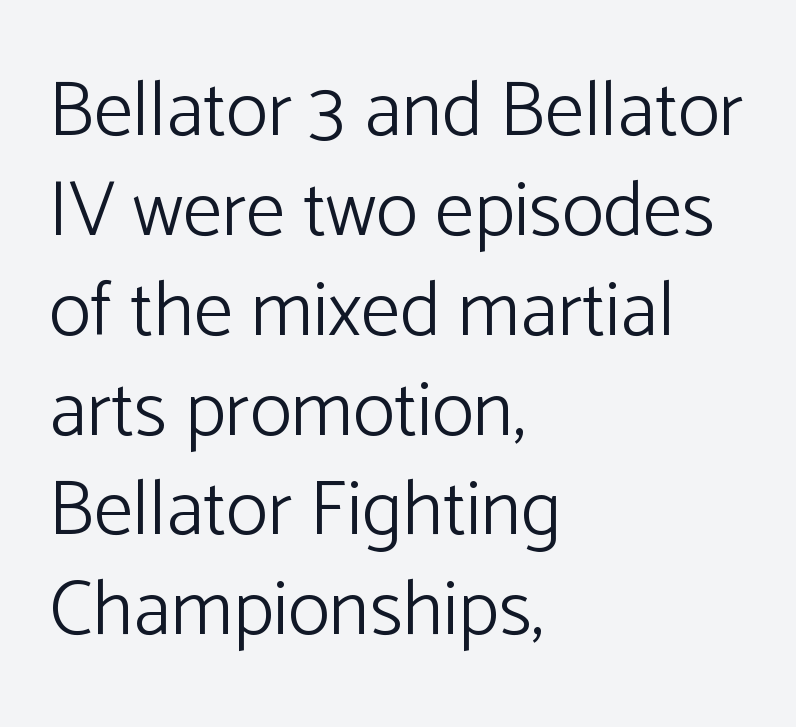
{"serif": "no", "italic": "no", "bold": "no", "weight": "light", "width": "normal", "stroke_contrast": "low", "x_height": "medium", "monospaced": "no", "underline": "no", "align": "left", "line_spacing": "normal", "line_spacing_ratio": 1.28, "letter_spacing": "normal", "letter_spacing_em": 0.0, "glyph_px": 78}
